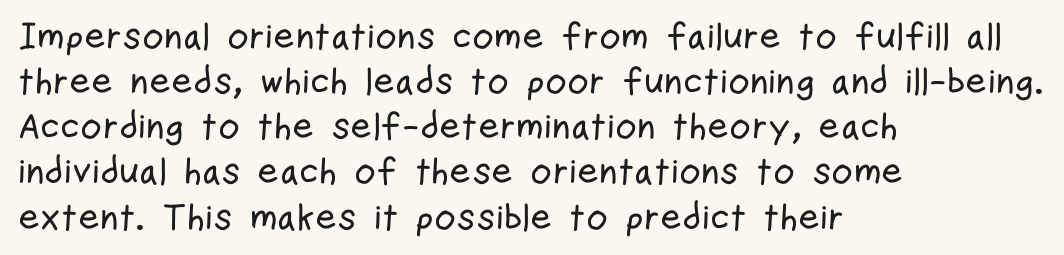
Q: Is the text italic (slanted)? A: No, it is upright.
Q: Is the typeface a serif or a sans-serif typeface? A: Sans-serif.
Q: Is the text underlined? A: No.
Q: How is the paragraph aligned? A: Left-aligned.
Q: Is the spacing between letters normal or unusually wide? A: Normal.
Q: Width (condensed, normal, or wide)? A: Condensed.
Q: Stroke contrast? A: Low.
Q: x-height? A: Medium.
Q: Monospaced? A: No.
